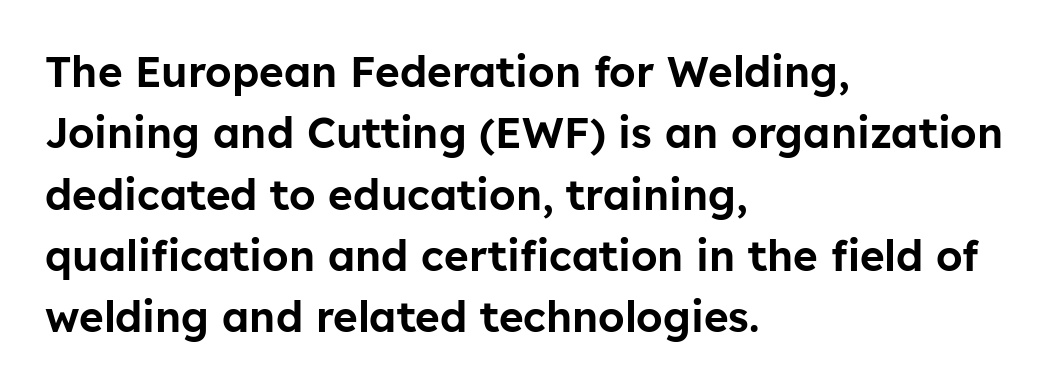
The specimen reads as upright at a glance. Classification — sans serif. Nothing unusual about the tracking: characters are spaced as the font intends. Each letter keeps its own natural width here, so spacing adapts to shape. Descender tails drop into unmarked territory.
